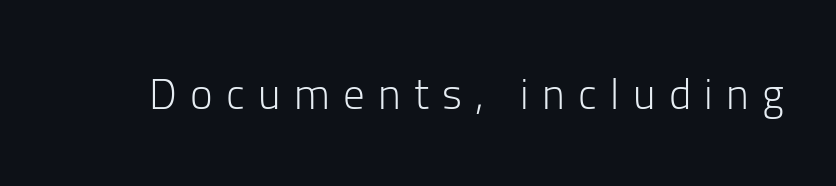
No italicization has been applied; the sample stays upright. Stems here are at most as thick as an everyday book face. Descenders are the only things crossing below the line. Letterform terminals end flat and unadorned throughout the passage. Is the letter spacing exaggerated? Yes — the characters are pushed far apart. Varying glyph widths throughout — classic text-font behaviour.
